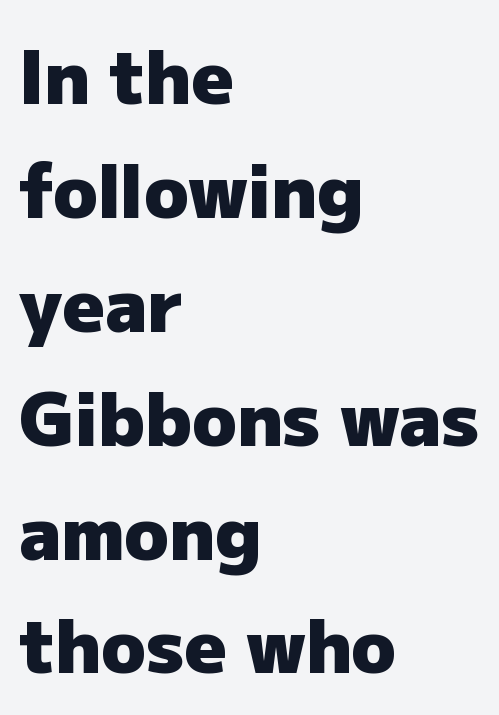
The image shows 73 px heavy sans-serif type, upright; set left-aligned, normal line spacing (1.56x), normal letter spacing, not underlined; low stroke contrast and a medium x-height.
